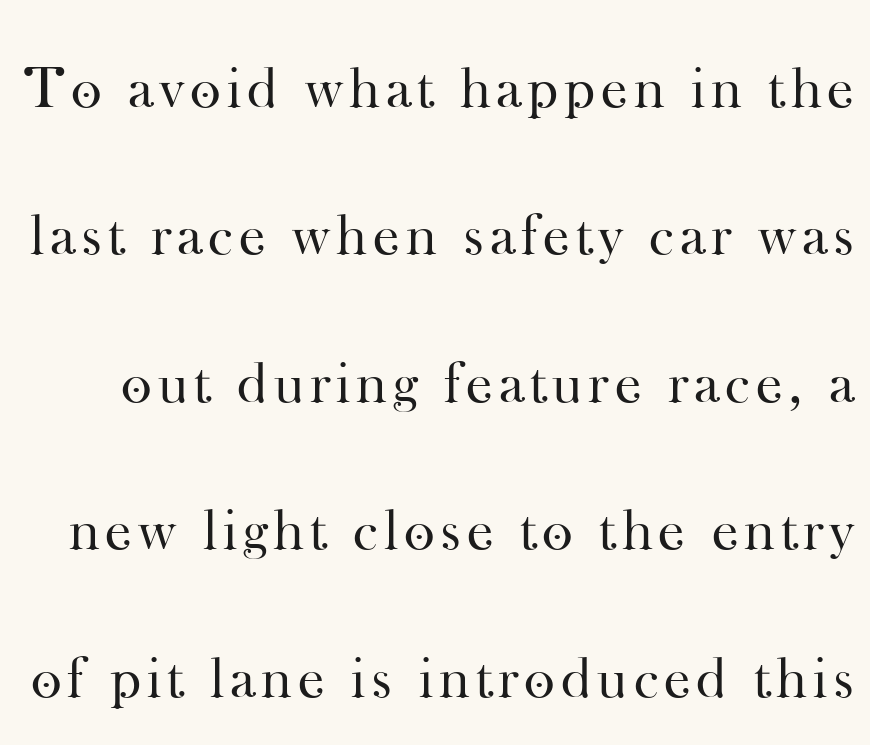
Is this a fixed-width face? No — the glyphs have proportional, varying widths. Italic: no, the glyphs are upright roman. Unlike a clean sans, this face finishes its strokes with serifs. Type without underlining. The letterforms sit at book weight or below. Airy leading.
